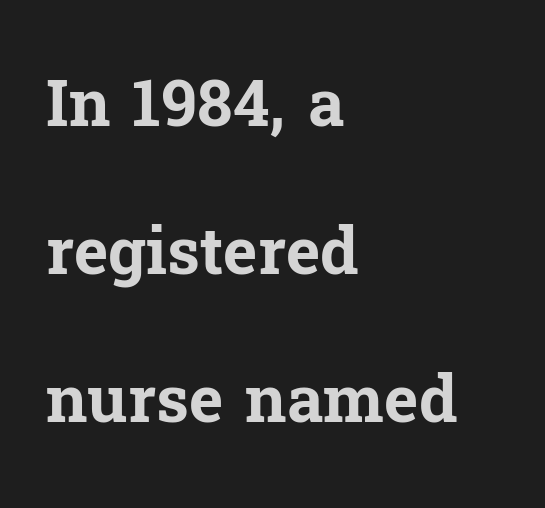
The image shows 65 px bold serif type, upright; set left-aligned, loose line spacing (2.28x), normal letter spacing, not underlined; low stroke contrast and a medium x-height.
